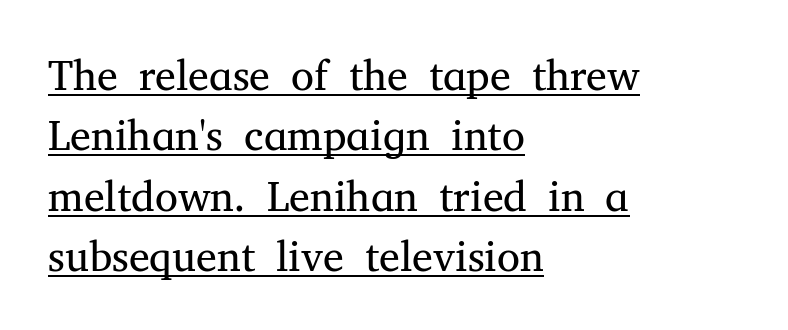
Note the varied advance widths — an 'i' is clearly narrower than an 'm'. No chunkiness to these letters — they're not bold. Like a heading marked for emphasis, these lines bear an underscore. Type style note: has serifs. If you drew a ruler down the left edge, every line would touch it.
